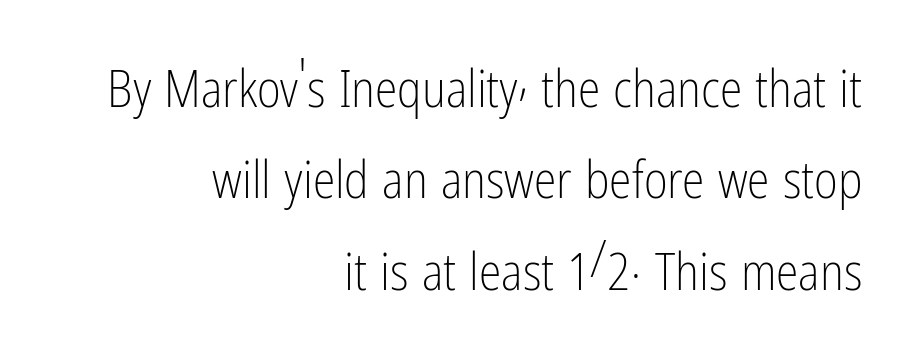
The face used here is proportionally spaced, like ordinary book or web type. Letters have the restrained weight of plain body copy at most. The setting favours the right margin, as signatures and pull-quotes sometimes do. Spacing between characters is what you'd get straight out of the box. Only glyphs here, with clear space below each row. Italic: no, the glyphs are upright roman.
